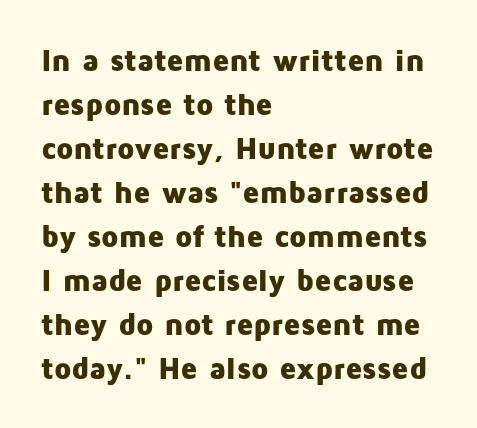
Bold? Absolutely — the strokes are thick and heavy. It's the straight-up-and-down kind of type. The letters carry no serifs — their stems end cleanly without finishing strokes. Honestly, the row spacing looks completely unremarkable. Looks like regular typesetting: each glyph gets only the width it needs.
